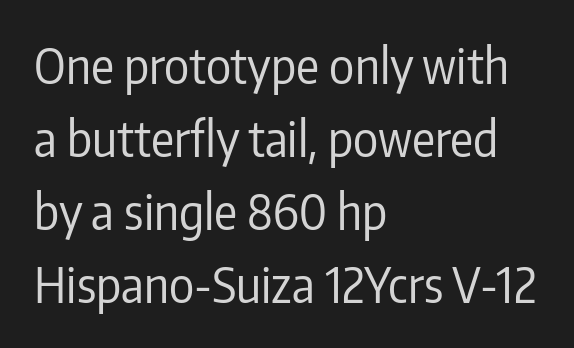
Is the stroke heavy? The answer is a plain regular-or-lighter. The rendering uses a moderate line-height, typical for paragraphs. The passage shown is typed in a proportional face where columns would drift. It's the straight-up-and-down kind of type.
